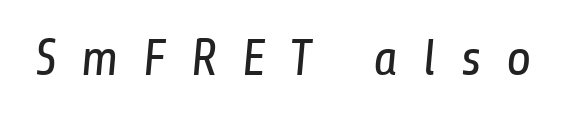
The image shows 52 px regular-weight, condensed sans-serif type; set unusually wide letter spacing (+0.46 em), not underlined; low stroke contrast and a medium x-height.
